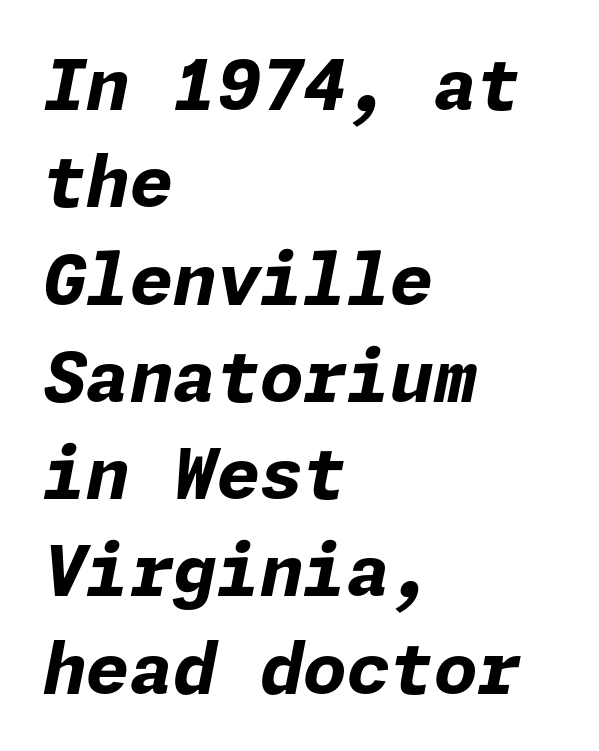
Q: Is the text bold? A: Yes.
Q: Is the text italic (slanted)? A: Yes, it leans right by about 11 degrees.
Q: Is the text underlined? A: No.
Q: How is the paragraph aligned? A: Left-aligned.
Q: Is the spacing between letters normal or unusually wide? A: Normal.
Q: Is the spacing between lines tight, normal or loose? A: Normal.
Q: Width (condensed, normal, or wide)? A: Normal.
Q: Stroke contrast? A: Low.
Q: x-height? A: Medium.
